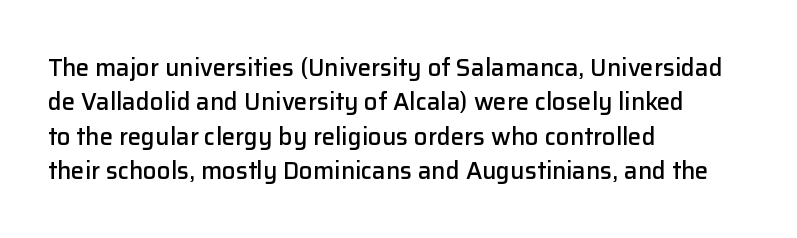
{"italic": "no", "bold": "semi", "underline": "no", "align": "left", "line_spacing": "normal", "line_spacing_ratio": 1.43, "letter_spacing": "normal", "letter_spacing_em": 0.0, "glyph_px": 24}
